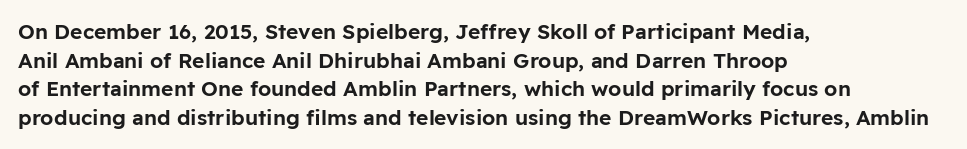
{"italic": "no", "underline": "no", "align": "left", "line_spacing": "normal", "line_spacing_ratio": 1.36, "letter_spacing": "normal", "letter_spacing_em": 0.0, "glyph_px": 21}
